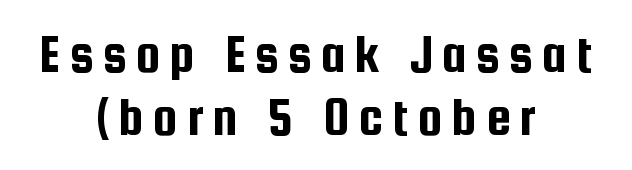
{"serif": "no", "italic": "no", "width": "condensed", "stroke_contrast": "low", "x_height": "medium", "monospaced": "no", "underline": "no", "align": "center", "line_spacing": "tight", "line_spacing_ratio": 1.14, "glyph_px": 55}
